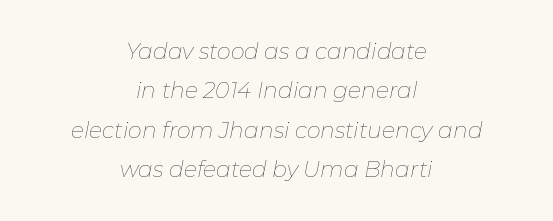
The image shows 22 px text type, italic (leaning right); set centered, line spacing 1.79x, normal letter spacing, not underlined.
